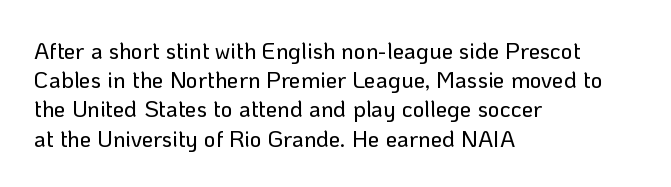
{"italic": "no", "underline": "no", "align": "left", "line_spacing": "normal", "line_spacing_ratio": 1.27, "letter_spacing": "normal", "letter_spacing_em": 0.0, "glyph_px": 23}
